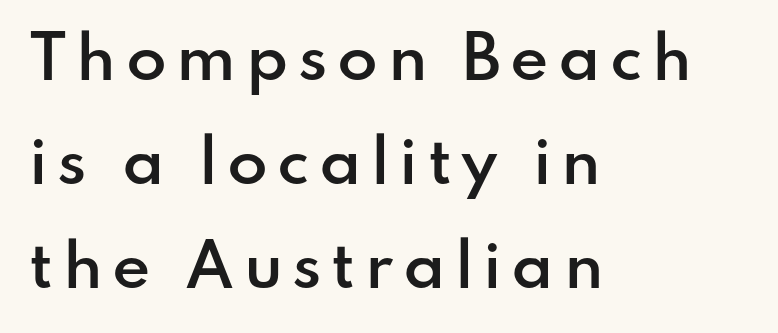
The image shows 59 px semibold sans-serif type, upright; set left-aligned, line spacing 1.76x, not underlined; low stroke contrast and a small x-height.
